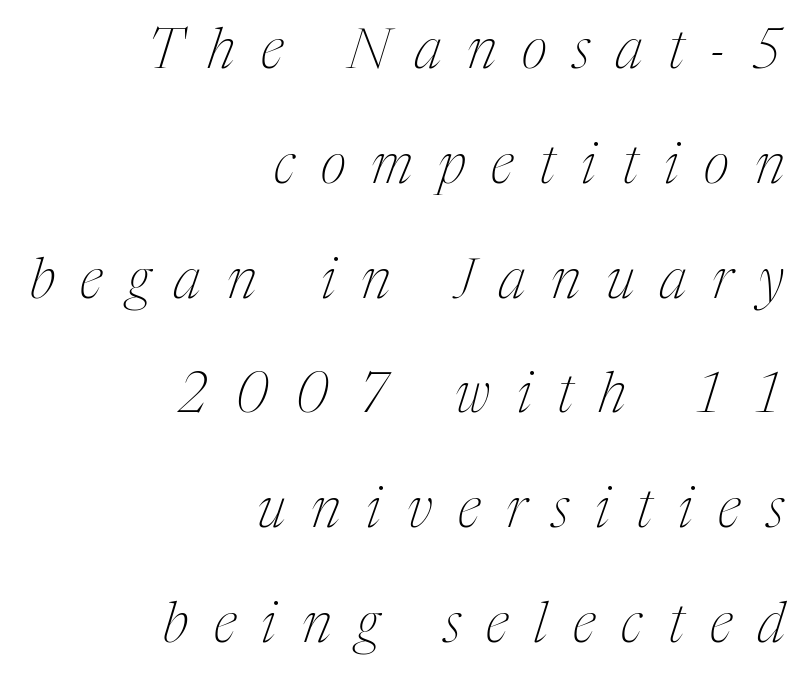
{"serif": "yes", "italic": "yes", "lean": "right", "slant_degrees": 17, "bold": "no", "weight": "thin", "width": "condensed", "stroke_contrast": "medium", "x_height": "medium", "monospaced": "no", "underline": "no", "align": "right", "line_spacing": "loose", "line_spacing_ratio": 2.05, "letter_spacing": "wide", "letter_spacing_em": 0.46, "glyph_px": 56}
